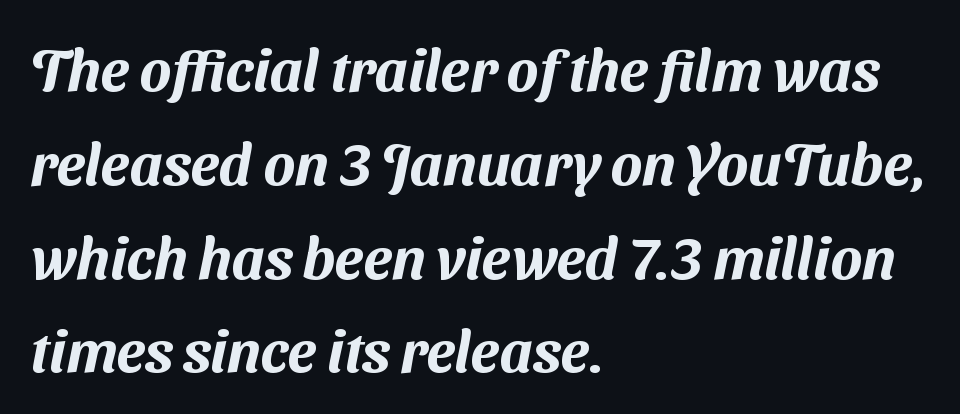
Q: Is the typeface a serif or a sans-serif typeface? A: Sans-serif.
Q: Is the text underlined? A: No.
Q: How is the paragraph aligned? A: Left-aligned.
Q: Is the spacing between letters normal or unusually wide? A: Normal.
Q: Is the spacing between lines tight, normal or loose? A: Normal.
Q: Width (condensed, normal, or wide)? A: Normal.
Q: Stroke contrast? A: Medium.
Q: x-height? A: Medium.
Q: Monospaced? A: No.
